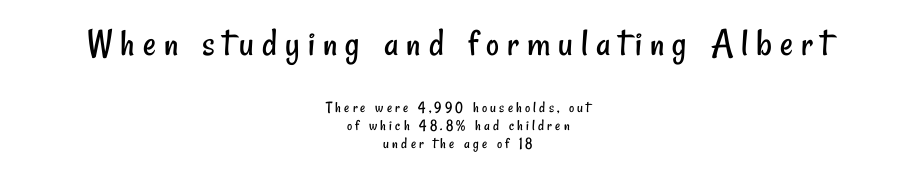
Q: Is the text bold? A: No.
Q: Is the typeface a serif or a sans-serif typeface? A: Sans-serif.
Q: Is the text underlined? A: No.
Q: How is the paragraph aligned? A: Centered.
Q: Is the spacing between letters normal or unusually wide? A: Unusually wide.
Q: Is the spacing between lines tight, normal or loose? A: Tight.
Q: Which block of text is set in a larger size, the first (top) or the second (bottom)? A: The first (top) one.
Q: Width (condensed, normal, or wide)? A: Condensed.
Q: Stroke contrast? A: Low.
Q: x-height? A: Small.
Q: Monospaced? A: No.
